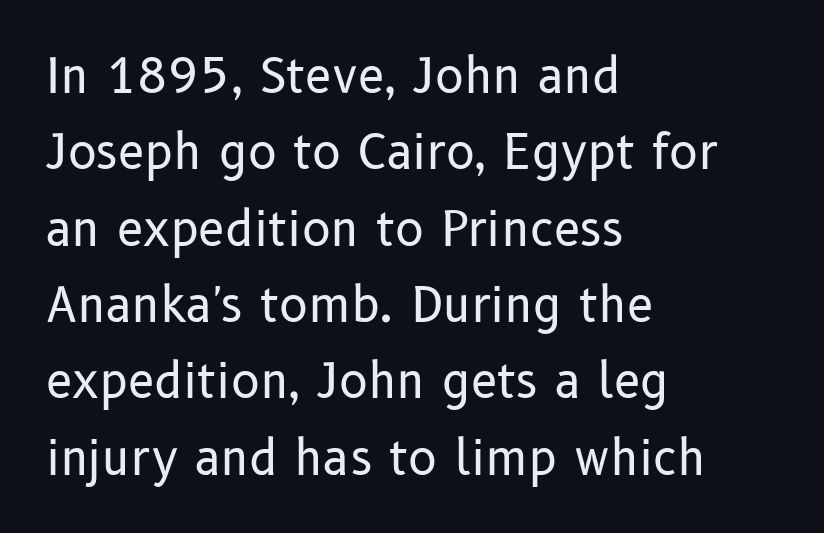
The image shows 48 px regular-weight sans-serif type, upright; set left-aligned, normal line spacing (1.59x), normal letter spacing, not underlined; low stroke contrast and a medium x-height.
